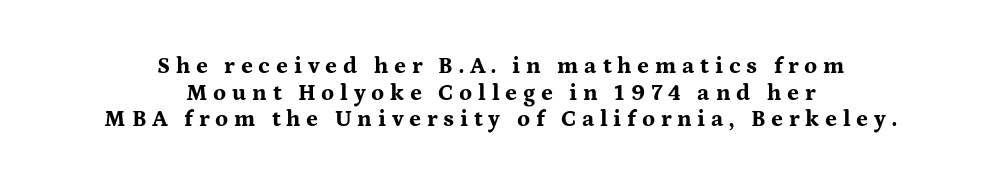
Q: Is the text bold? A: Yes.
Q: Is the text italic (slanted)? A: No, it is upright.
Q: Is the text underlined? A: No.
Q: How is the paragraph aligned? A: Centered.
Q: Is the spacing between letters normal or unusually wide? A: Unusually wide.
